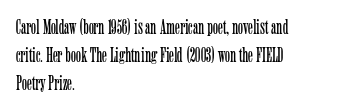
{"italic": "no", "bold": "no", "underline": "no", "align": "left", "line_spacing": "normal", "line_spacing_ratio": 1.34, "letter_spacing": "normal", "letter_spacing_em": 0.0, "glyph_px": 21}
